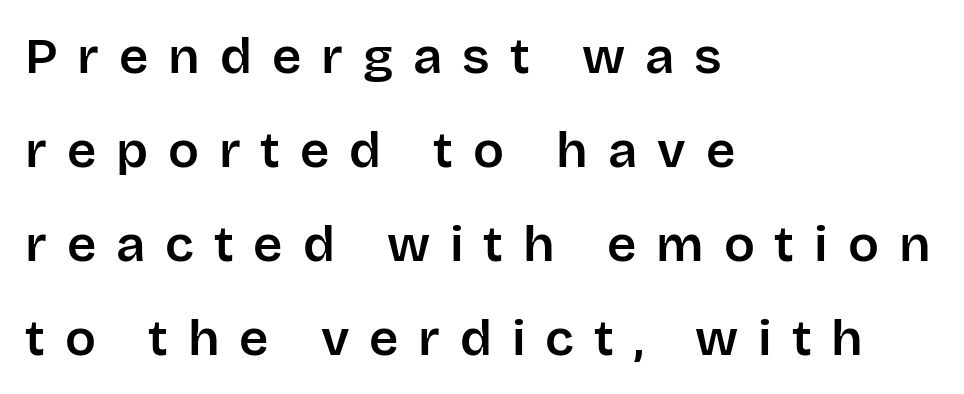
Does the copy run flush right? No — it runs flush left. Unlike italic type, these characters show no tilt at all. Loose tracking; the words dissolve into strings of separated letters. The characters display no serif detailing; their extremities are plain. The gap between lines stays unmarked.
